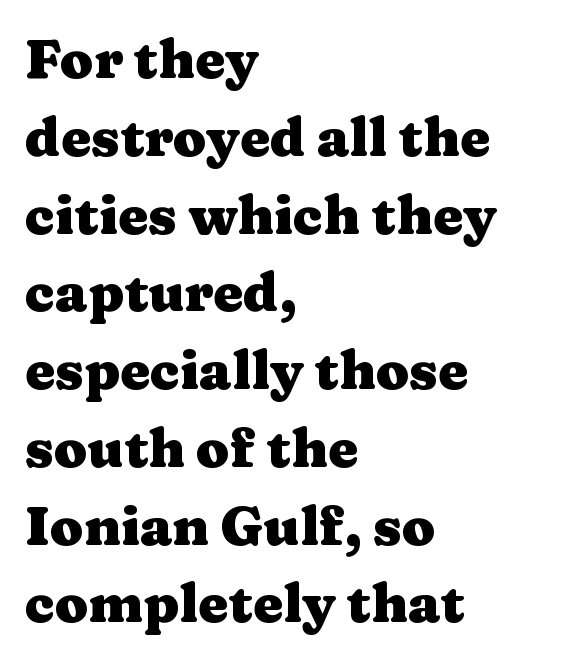
The passage shown is typeset with a serif family. Here the designer chose a conventional face with non-uniform glyph widths. The rendering uses a bold face; every stroke is thick and dark. The paragraph has a hard left edge and a soft right edge.
